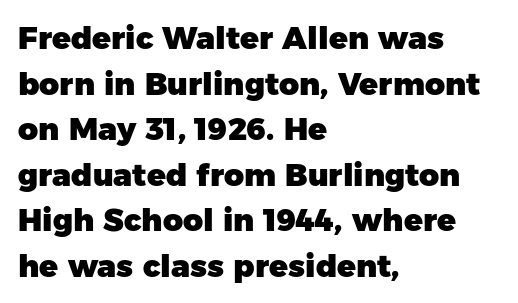
Q: Is the text bold? A: Yes.
Q: Is the text italic (slanted)? A: No, it is upright.
Q: Is the typeface a serif or a sans-serif typeface? A: Sans-serif.
Q: Is the text underlined? A: No.
Q: How is the paragraph aligned? A: Left-aligned.
Q: Is the spacing between letters normal or unusually wide? A: Normal.
Q: Is the spacing between lines tight, normal or loose? A: Normal.
Q: Width (condensed, normal, or wide)? A: Normal.
Q: Stroke contrast? A: Low.
Q: x-height? A: Medium.
Q: Monospaced? A: No.
